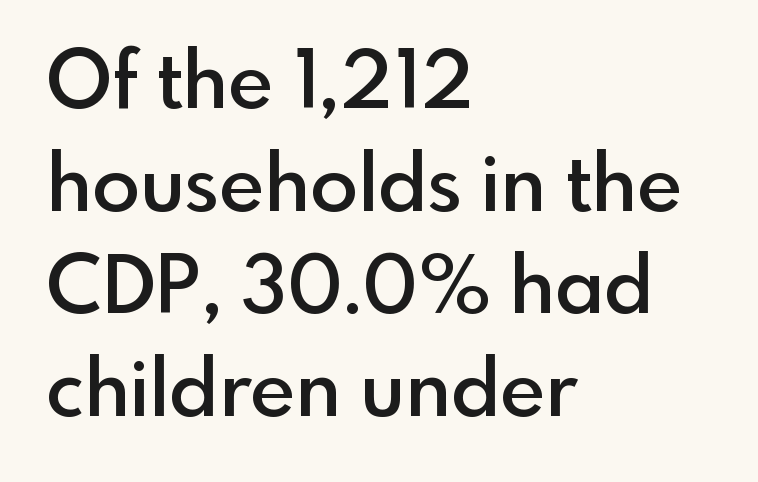
{"serif": "no", "italic": "no", "bold": "semi", "weight": "semibold", "width": "normal", "x_height": "small", "monospaced": "no", "underline": "no", "align": "left", "line_spacing": "normal", "line_spacing_ratio": 1.3, "letter_spacing": "normal", "letter_spacing_em": 0.0, "glyph_px": 79}
